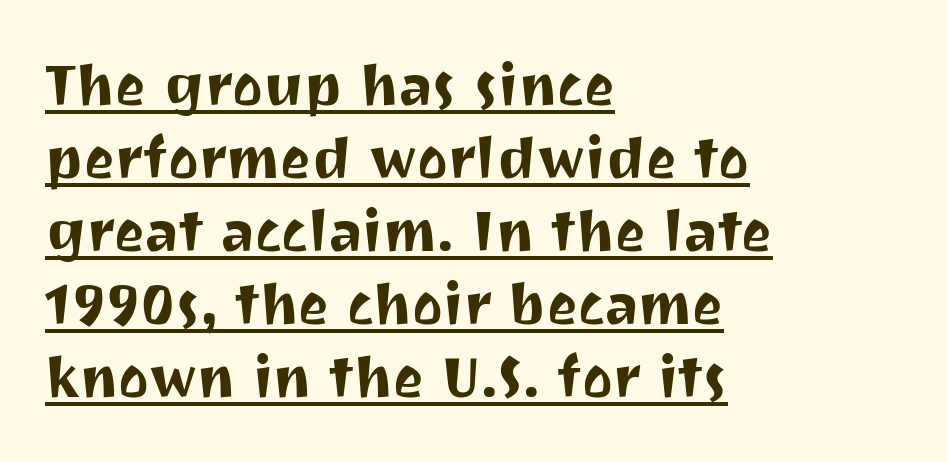
The image shows 58 px sans-serif type, upright; set left-aligned, normal line spacing (1.26x), normal letter spacing, underlined; medium stroke contrast and a medium x-height.
